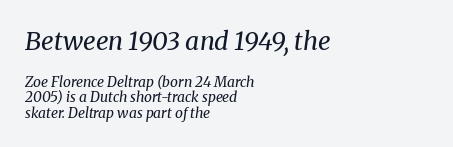
Q: Is the text bold? A: No.
Q: Is the text italic (slanted)? A: Yes, it leans right by about 8 degrees.
Q: Is the text underlined? A: No.
Q: How is the paragraph aligned? A: Left-aligned.
Q: Is the spacing between letters normal or unusually wide? A: Normal.
Q: Is the spacing between lines tight, normal or loose? A: Tight.
Q: Which block of text is set in a larger size, the first (top) or the second (bottom)? A: The first (top) one.
